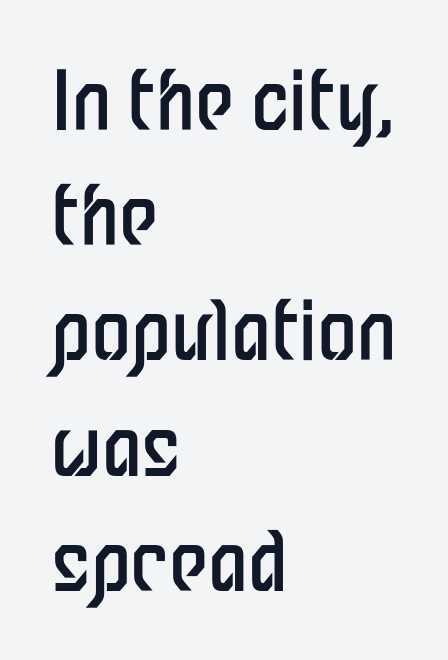
{"serif": "no", "italic": "no", "bold": "no", "weight": "regular", "width": "condensed", "stroke_contrast": "low", "x_height": "medium", "monospaced": "no", "underline": "no", "align": "left", "line_spacing": "normal", "line_spacing_ratio": 1.44, "letter_spacing": "normal", "letter_spacing_em": 0.0, "glyph_px": 80}
